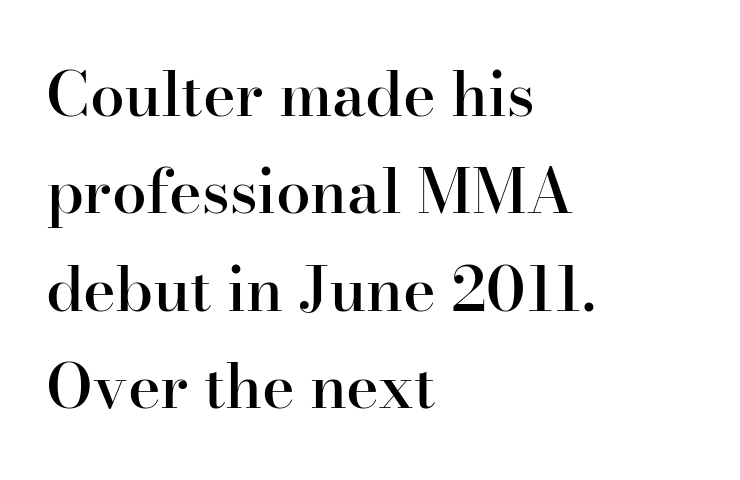
{"serif": "yes", "italic": "no", "bold": "semi", "weight": "semibold", "width": "normal", "stroke_contrast": "high", "x_height": "small", "monospaced": "no", "underline": "no", "align": "left", "line_spacing": "normal", "line_spacing_ratio": 1.57, "letter_spacing": "normal", "letter_spacing_em": 0.0, "glyph_px": 62}
